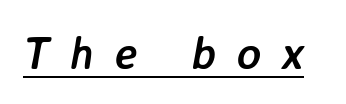
Q: Is the text bold? A: Yes.
Q: Is the text italic (slanted)? A: Yes, it leans right by about 7 degrees.
Q: Is the text underlined? A: Yes.
Q: Is the spacing between letters normal or unusually wide? A: Unusually wide.
Q: Width (condensed, normal, or wide)? A: Normal.
Q: Stroke contrast? A: Low.
Q: x-height? A: Medium.
Q: Monospaced? A: No.
